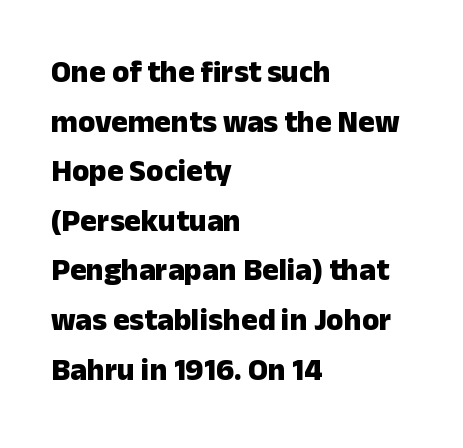
The image shows 31 px heavy sans-serif type, upright; set left-aligned, normal line spacing (1.6x), normal letter spacing, not underlined; low stroke contrast and a medium x-height.
